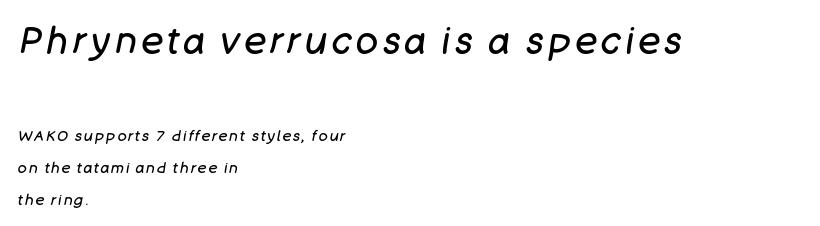
Check under the words: just untouched page. The font sits on the lighter half of the weight spectrum, regular included. In terms of posture, this sample is oblique. Is this a fixed-width face? No — the glyphs have proportional, varying widths.
